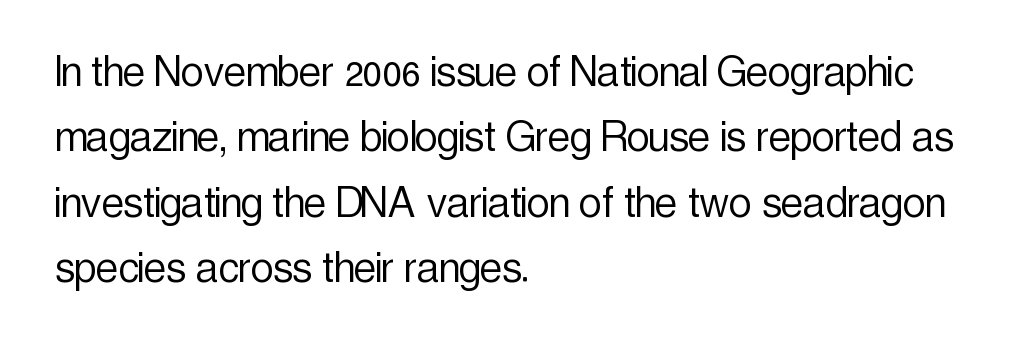
The image shows 50 px light, condensed sans-serif type, upright; set left-aligned, normal line spacing (1.31x), normal letter spacing, not underlined; a medium x-height.
